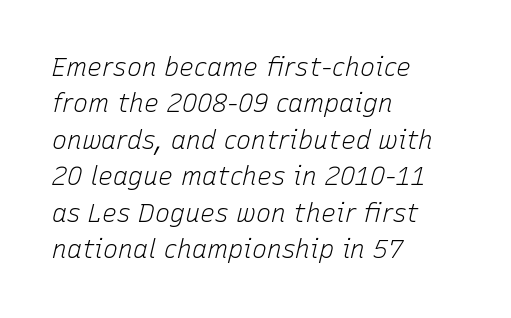
Q: Is the text bold? A: No.
Q: Is the text italic (slanted)? A: Yes, it leans right by about 15 degrees.
Q: Is the text underlined? A: No.
Q: How is the paragraph aligned? A: Left-aligned.
Q: Is the spacing between letters normal or unusually wide? A: Normal.
Q: Is the spacing between lines tight, normal or loose? A: Normal.
